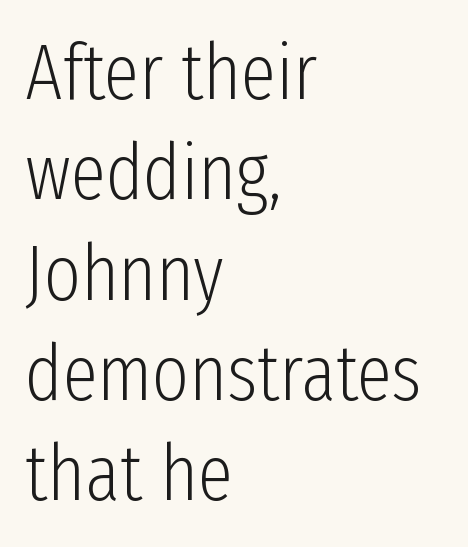
Q: Is the text bold? A: No.
Q: Is the text italic (slanted)? A: No, it is upright.
Q: Is the typeface a serif or a sans-serif typeface? A: Sans-serif.
Q: Is the text underlined? A: No.
Q: How is the paragraph aligned? A: Left-aligned.
Q: Is the spacing between letters normal or unusually wide? A: Normal.
Q: Is the spacing between lines tight, normal or loose? A: Normal.
Q: Width (condensed, normal, or wide)? A: Condensed.
Q: Stroke contrast? A: Low.
Q: x-height? A: Medium.
Q: Monospaced? A: No.
